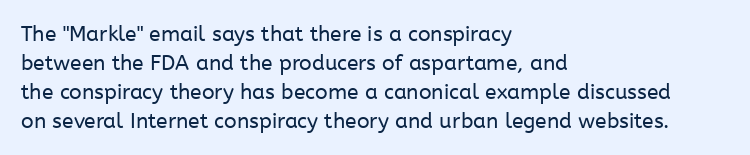
{"italic": "no", "bold": "no", "underline": "no", "align": "left", "line_spacing": "normal", "line_spacing_ratio": 1.38, "letter_spacing": "normal", "letter_spacing_em": 0.0, "glyph_px": 21}
